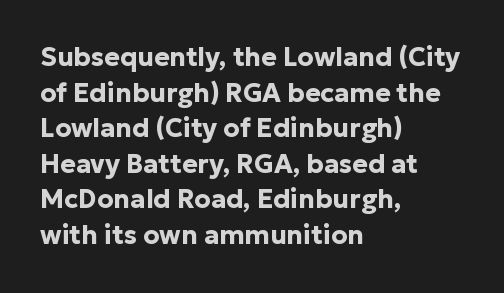
Descenders are the only things crossing below the line. Weight: bold. The tracking reads as untouched default to a designer's eye. A typesetter would mark this as roman, not italic.
